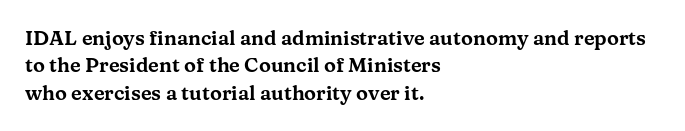
{"italic": "no", "underline": "no", "align": "left", "line_spacing": "normal", "line_spacing_ratio": 1.37, "letter_spacing": "normal", "letter_spacing_em": 0.0, "glyph_px": 20}
